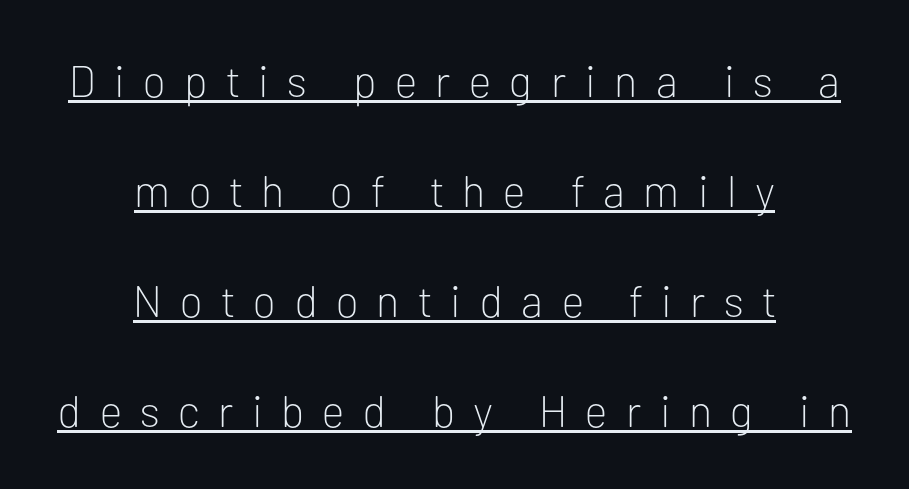
A student would call this center alignment; a typographer would say set centered. This is underlined copy, the kind a proofreader might mark for attention. Note the varied advance widths — an 'i' is clearly narrower than an 'm'. Nope, not italic — everything's standing straight.
